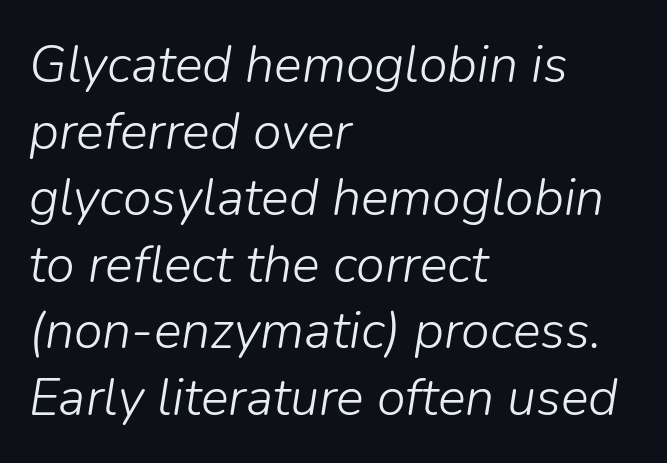
The letterforms sit shoulder to shoulder at normal distance. This is not heavy type; no bold has been used. Does the lettering tilt? It does — this is italic. Looks like regular typesetting: each glyph gets only the width it needs. Vertically, the passage feels balanced, rows spaced as you'd expect. Check under the words: just untouched page.
